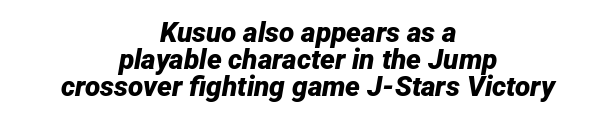
Q: Is the text bold? A: Yes.
Q: Is the text italic (slanted)? A: Yes, it leans right by about 12 degrees.
Q: Is the text underlined? A: No.
Q: How is the paragraph aligned? A: Centered.
Q: Is the spacing between letters normal or unusually wide? A: Normal.
Q: Is the spacing between lines tight, normal or loose? A: Tight.
Q: Width (condensed, normal, or wide)? A: Normal.
Q: Stroke contrast? A: Low.
Q: x-height? A: Medium.
Q: Monospaced? A: No.
